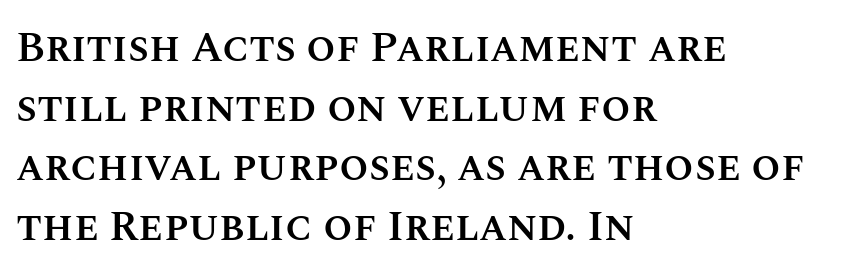
The image shows 42 px semibold type, upright; set left-aligned, normal line spacing (1.42x), normal letter spacing, not underlined; medium stroke contrast and a large x-height.
